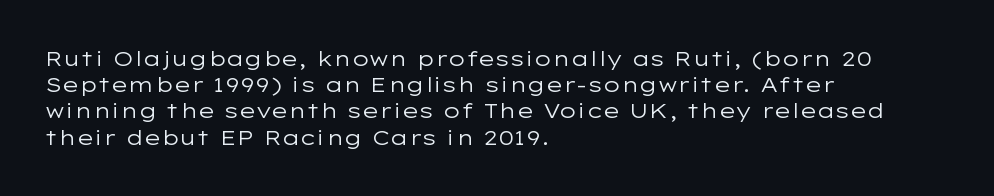
Does extra space separate the letters? No, they use regular spacing. Layout note: lines flush left. The area under the type is left untouched. This reads as an unemphasized weight, regular at the heaviest. This is roman type, the default non-slanted kind. Vertical spacing — default.
